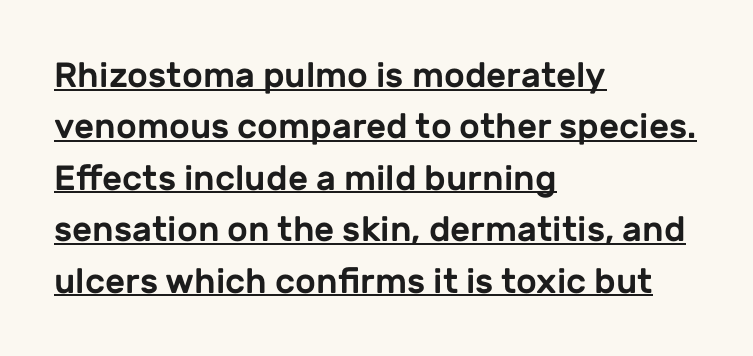
{"serif": "no", "italic": "no", "width": "normal", "stroke_contrast": "low", "x_height": "medium", "monospaced": "no", "underline": "yes", "align": "left", "line_spacing": "normal", "line_spacing_ratio": 1.47, "letter_spacing": "normal", "letter_spacing_em": 0.0, "glyph_px": 35}
